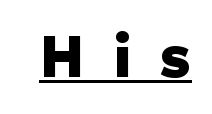
{"serif": "no", "italic": "no", "bold": "yes", "weight": "heavy", "width": "normal", "stroke_contrast": "low", "x_height": "medium", "monospaced": "no", "underline": "yes", "letter_spacing": "wide", "letter_spacing_em": 0.5, "glyph_px": 57}
